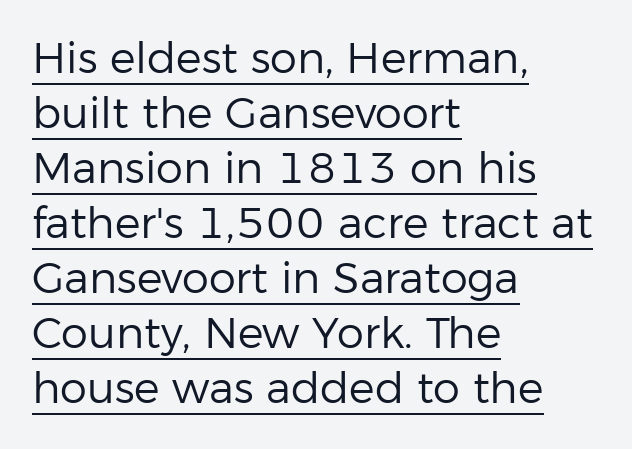
Q: Is the text bold? A: No.
Q: Is the text italic (slanted)? A: No, it is upright.
Q: Is the typeface a serif or a sans-serif typeface? A: Sans-serif.
Q: Is the text underlined? A: Yes.
Q: How is the paragraph aligned? A: Left-aligned.
Q: Is the spacing between letters normal or unusually wide? A: Normal.
Q: Is the spacing between lines tight, normal or loose? A: Normal.
Q: Width (condensed, normal, or wide)? A: Normal.
Q: Stroke contrast? A: Low.
Q: x-height? A: Medium.
Q: Monospaced? A: No.
